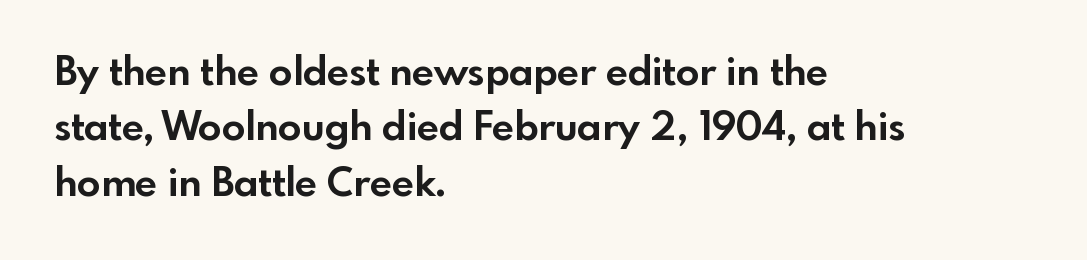
The image shows 39 px bold sans-serif type, upright; set left-aligned, normal line spacing (1.42x), normal letter spacing, not underlined; a small x-height.
